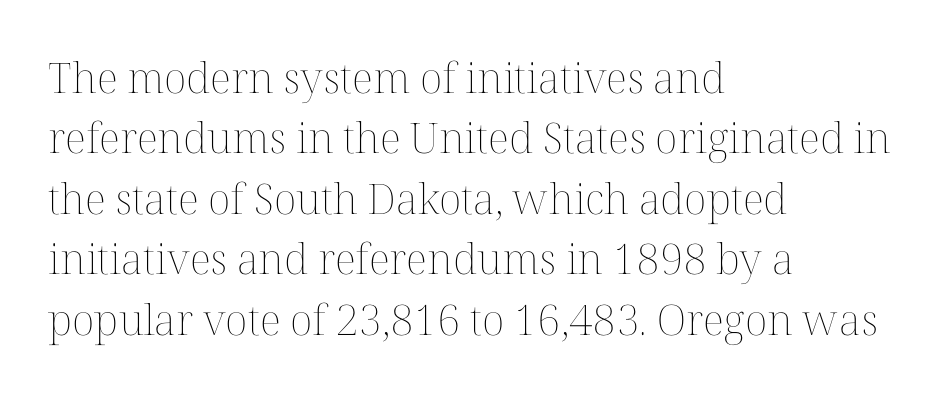
The rendering uses a moderate line-height, typical for paragraphs. Vertical stems look standard width or narrower in stroke. Descenders are the only things crossing below the line. The lines are quadded left. No italicization has been applied; the sample stays upright.
